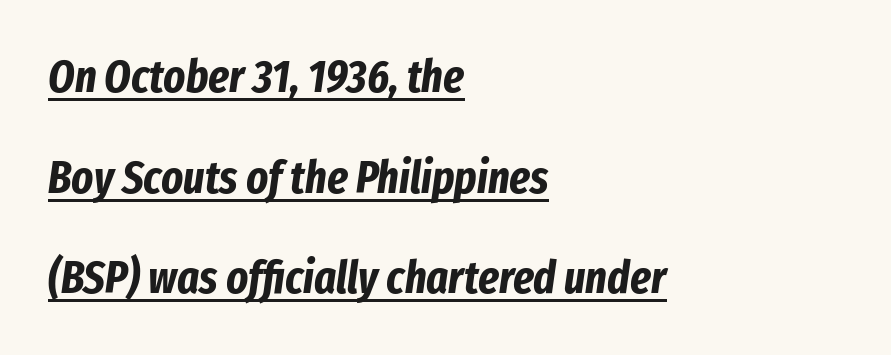
Q: Is the text bold? A: Yes.
Q: Is the text italic (slanted)? A: Yes, it leans right by about 8 degrees.
Q: Is the text underlined? A: Yes.
Q: How is the paragraph aligned? A: Left-aligned.
Q: Is the spacing between letters normal or unusually wide? A: Normal.
Q: Is the spacing between lines tight, normal or loose? A: Loose.
Q: Width (condensed, normal, or wide)? A: Condensed.
Q: Stroke contrast? A: Low.
Q: x-height? A: Medium.
Q: Monospaced? A: No.
